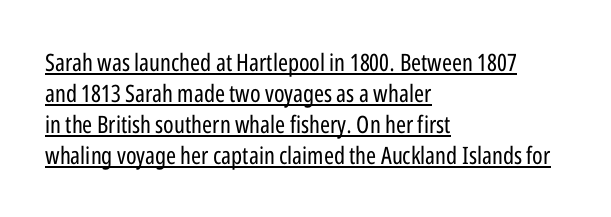
Q: Is the text bold? A: No.
Q: Is the text italic (slanted)? A: No, it is upright.
Q: Is the text underlined? A: Yes.
Q: How is the paragraph aligned? A: Left-aligned.
Q: Is the spacing between letters normal or unusually wide? A: Normal.
Q: Is the spacing between lines tight, normal or loose? A: Normal.
